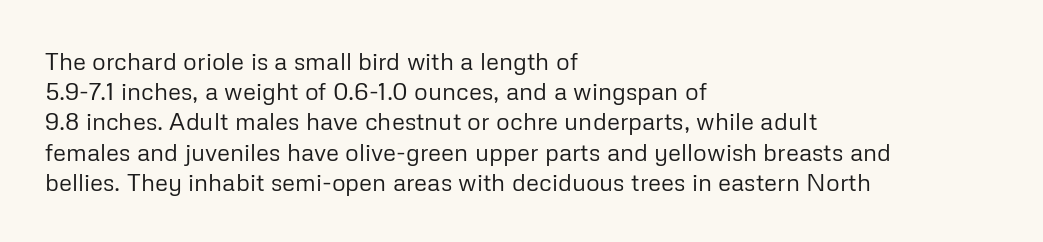
The weight would be labelled regular, book, light, or lighter still. Every stem runs plumb, perpendicular to the baseline. Descender tails drop into unmarked territory. One glance says typical: line gaps are just what's usual.
